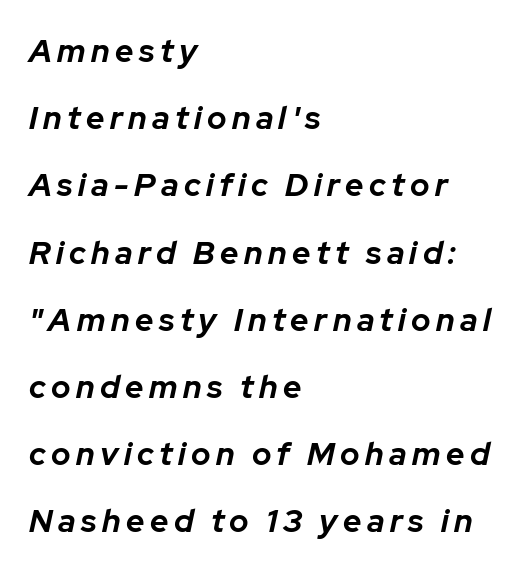
Q: Is the text bold? A: Yes.
Q: Is the text italic (slanted)? A: Yes, it leans right by about 12 degrees.
Q: Is the text underlined? A: No.
Q: How is the paragraph aligned? A: Left-aligned.
Q: Is the spacing between lines tight, normal or loose? A: Loose.
Q: Width (condensed, normal, or wide)? A: Normal.
Q: Stroke contrast? A: Low.
Q: x-height? A: Medium.
Q: Monospaced? A: No.
